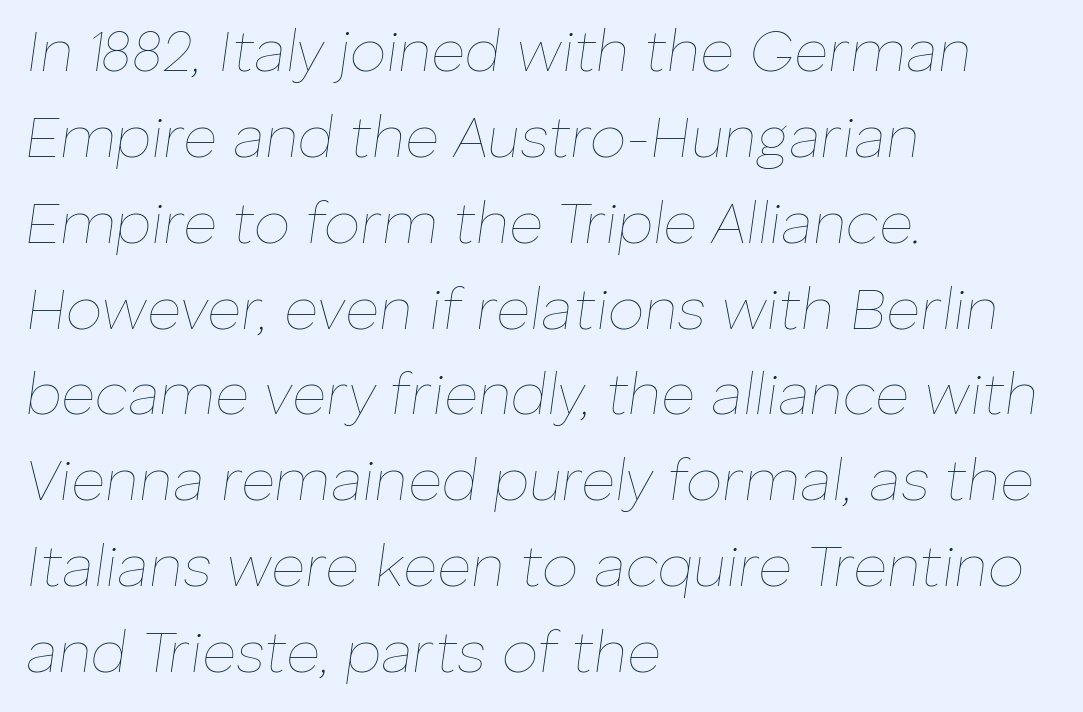
Q: Is the text bold? A: No.
Q: Is the text italic (slanted)? A: Yes, it leans right by about 8 degrees.
Q: Is the text underlined? A: No.
Q: How is the paragraph aligned? A: Left-aligned.
Q: Is the spacing between letters normal or unusually wide? A: Normal.
Q: Is the spacing between lines tight, normal or loose? A: Normal.
Q: Width (condensed, normal, or wide)? A: Normal.
Q: Stroke contrast? A: Low.
Q: x-height? A: Medium.
Q: Monospaced? A: No.
